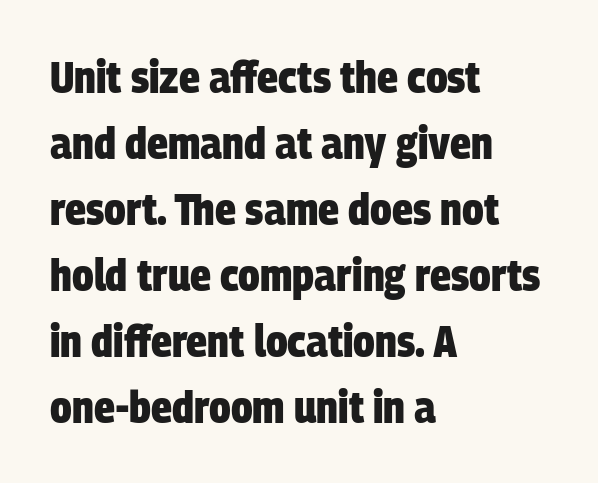
Q: Is the text bold? A: Yes.
Q: Is the typeface a serif or a sans-serif typeface? A: Sans-serif.
Q: Is the text underlined? A: No.
Q: How is the paragraph aligned? A: Left-aligned.
Q: Is the spacing between letters normal or unusually wide? A: Normal.
Q: Is the spacing between lines tight, normal or loose? A: Normal.
Q: Width (condensed, normal, or wide)? A: Condensed.
Q: Stroke contrast? A: Low.
Q: x-height? A: Large.
Q: Monospaced? A: No.
